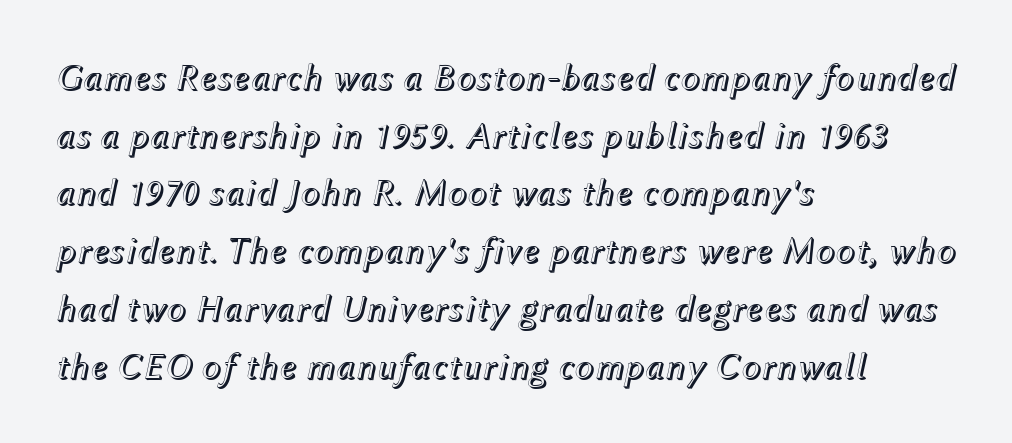
The image shows 37 px text type, italic (leaning right); set left-aligned, normal line spacing (1.56x), normal letter spacing, not underlined; a medium x-height.
